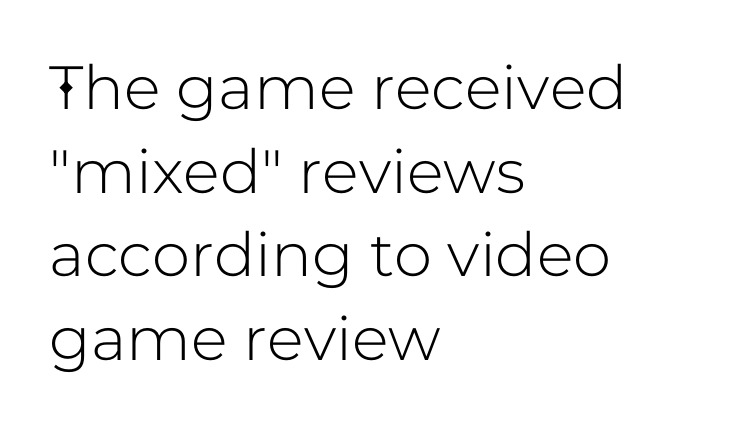
Regarding leading, the lines here are spaced in the standard way. A clean baseline with only descenders dipping below it. The specimen reads as upright at a glance. Short and long lines alike share a common starting point at left. These lines are composed in type without serifs. The letters advance in unequal steps, a hallmark of proportional type.
